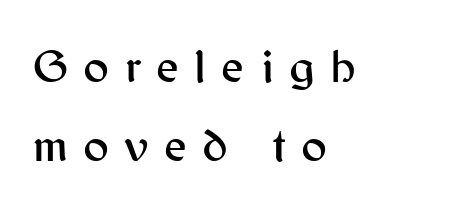
Type without underlining. A typesetter would call this heavily tracked-out type. Each line starts at the same left margin while the right side varies. Regarding leading, the lines here are spaced in the standard way. This rendering employs a face without finishing strokes, i.e., a sans-serif.
